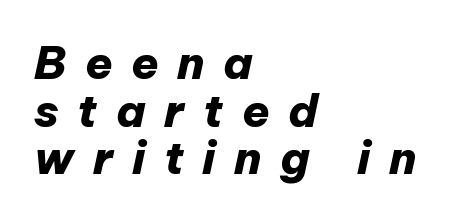
Q: Is the text bold? A: Yes.
Q: Is the text italic (slanted)? A: Yes, it leans right by about 12 degrees.
Q: Is the text underlined? A: No.
Q: How is the paragraph aligned? A: Left-aligned.
Q: Is the spacing between letters normal or unusually wide? A: Unusually wide.
Q: Is the spacing between lines tight, normal or loose? A: Tight.
Q: Width (condensed, normal, or wide)? A: Normal.
Q: Stroke contrast? A: Low.
Q: x-height? A: Medium.
Q: Monospaced? A: No.
